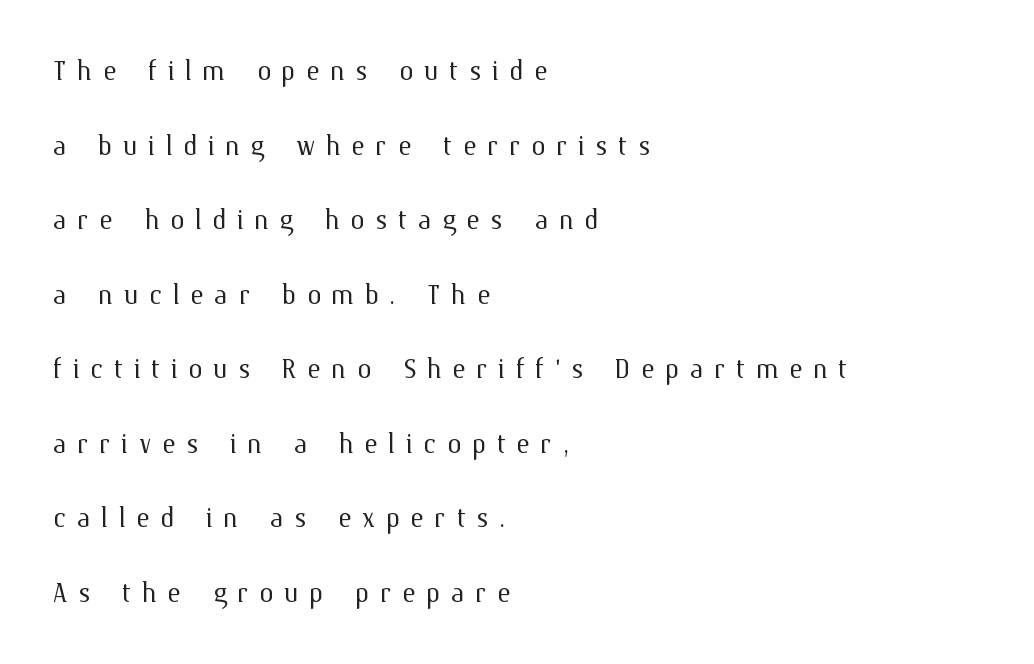
The image shows 36 px light type, upright; set left-aligned, loose line spacing (2.07x), unusually wide letter spacing (+0.29 em), not underlined; medium stroke contrast and a medium x-height.
